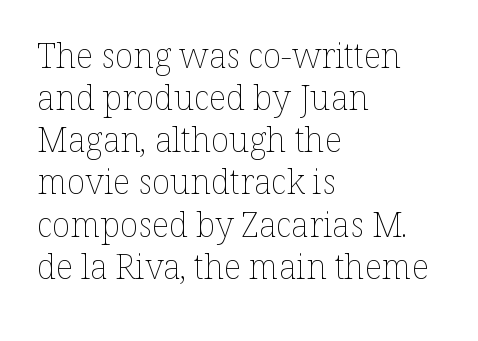
The face used here is proportionally spaced, like ordinary book or web type. A typesetter would call this zero additional tracking. A bare baseline throughout the passage. Letters have the restrained weight of plain body copy at most. Left-aligned paragraph, ragged on the right.
